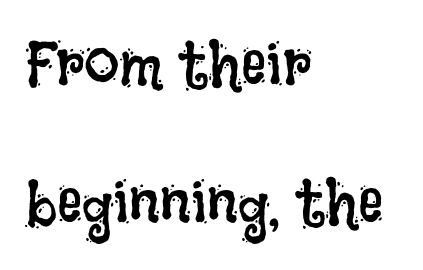
Q: Is the text bold? A: No.
Q: Is the text italic (slanted)? A: No, it is upright.
Q: Is the text underlined? A: No.
Q: How is the paragraph aligned? A: Left-aligned.
Q: Is the spacing between letters normal or unusually wide? A: Normal.
Q: Is the spacing between lines tight, normal or loose? A: Loose.
Q: Width (condensed, normal, or wide)? A: Condensed.
Q: Stroke contrast? A: Low.
Q: x-height? A: Large.
Q: Monospaced? A: No.
